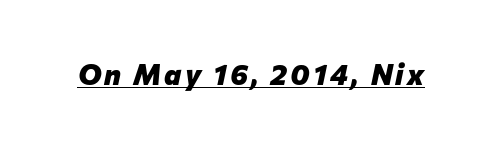
Q: Is the text bold? A: Yes.
Q: Is the text italic (slanted)? A: Yes, it leans right by about 12 degrees.
Q: Is the text underlined? A: Yes.
Q: Width (condensed, normal, or wide)? A: Normal.
Q: Stroke contrast? A: Low.
Q: x-height? A: Medium.
Q: Monospaced? A: No.
